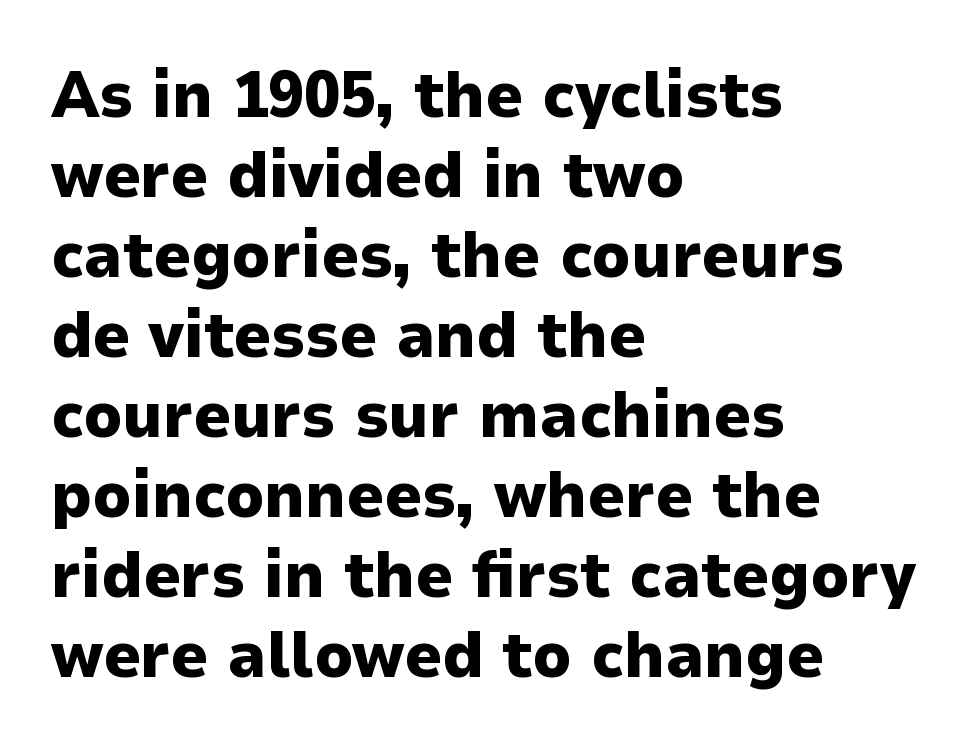
The image shows 65 px heavy sans-serif type, upright; set left-aligned, line spacing 1.23x, normal letter spacing, not underlined; low stroke contrast and a medium x-height.
